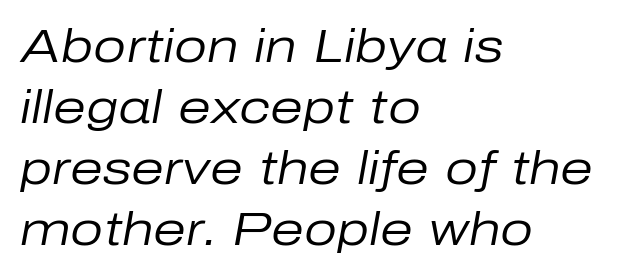
{"italic": "yes", "lean": "right", "slant_degrees": 10, "bold": "no", "weight": "regular", "width": "normal", "stroke_contrast": "low", "x_height": "medium", "monospaced": "no", "underline": "no", "align": "left", "line_spacing": "normal", "line_spacing_ratio": 1.3, "letter_spacing": "normal", "letter_spacing_em": 0.0, "glyph_px": 47}
